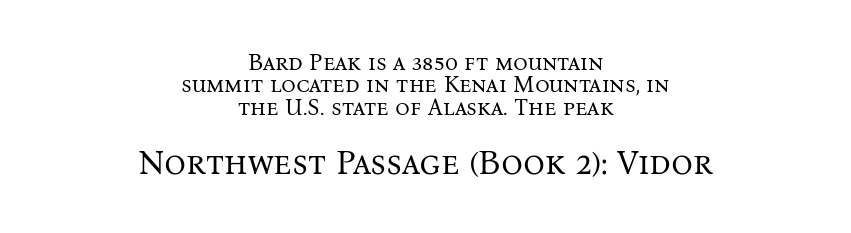
Q: Is the text bold? A: No.
Q: Is the text italic (slanted)? A: No, it is upright.
Q: Is the typeface a serif or a sans-serif typeface? A: Serif.
Q: Is the text underlined? A: No.
Q: How is the paragraph aligned? A: Centered.
Q: Is the spacing between letters normal or unusually wide? A: Normal.
Q: Is the spacing between lines tight, normal or loose? A: Tight.
Q: Which block of text is set in a larger size, the first (top) or the second (bottom)? A: The second (bottom) one.
Q: Width (condensed, normal, or wide)? A: Normal.
Q: Stroke contrast? A: Medium.
Q: x-height? A: Medium.
Q: Monospaced? A: No.
